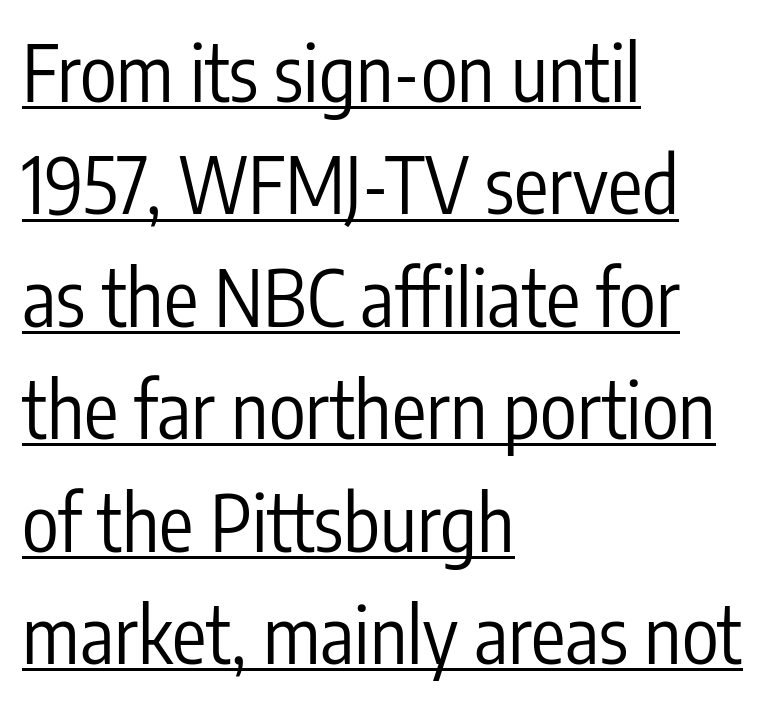
The image shows 77 px regular-weight, condensed sans-serif type, upright; set left-aligned, normal line spacing (1.46x), normal letter spacing, underlined; low stroke contrast and a medium x-height.
